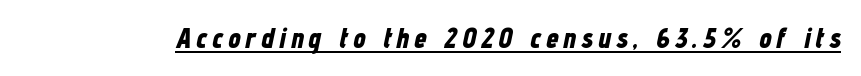
{"italic": "yes", "lean": "right", "slant_degrees": 12, "bold": "yes", "weight": "bold", "width": "condensed", "stroke_contrast": "low", "x_height": "medium", "monospaced": "no", "underline": "yes", "glyph_px": 28}
